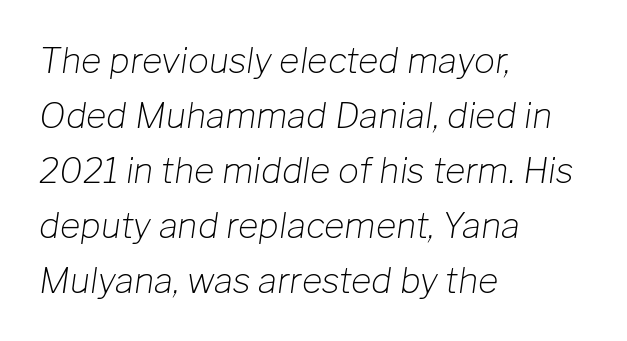
The space directly below the letters is spotless. The line texture is even and compact thanks to regular tracking. Here the designer chose a conventional face with non-uniform glyph widths. Vertically, the passage feels balanced, rows spaced as you'd expect. If you drew a line through each stem, it would be angled.
